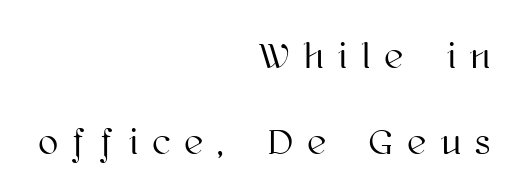
Q: Is the text italic (slanted)? A: No, it is upright.
Q: Is the text underlined? A: No.
Q: How is the paragraph aligned? A: Right-aligned.
Q: Is the spacing between letters normal or unusually wide? A: Unusually wide.
Q: Is the spacing between lines tight, normal or loose? A: Loose.
Q: Width (condensed, normal, or wide)? A: Normal.
Q: Stroke contrast? A: High.
Q: x-height? A: Medium.
Q: Monospaced? A: No.
